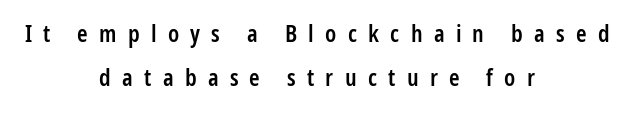
Display-style spreading of the glyphs; the letterfit is very open. The specimen omits any rule beneath the text block's lines. Stroke thickness is moderately raised; the sample reads as semibold. This rendering uses center alignment, leaving both contours irregular but symmetric.
